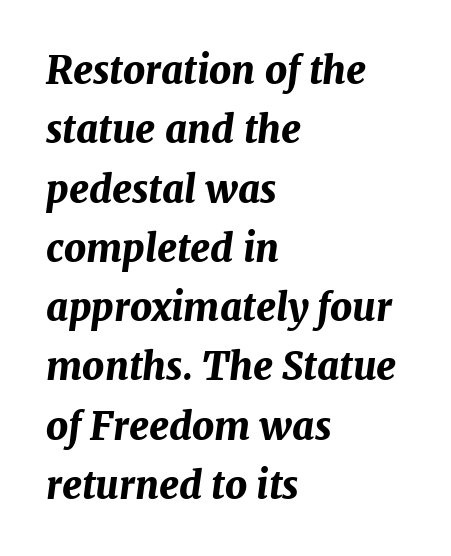
Look at the stroke-to-counter ratio: heavy, a bold. Notice how descenders clear the ascenders below comfortably — that's standard leading. Is the letter spacing exaggerated? No — it looks like the ordinary default. The lines are quadded left. Emphasis-style slanted type is in use.
